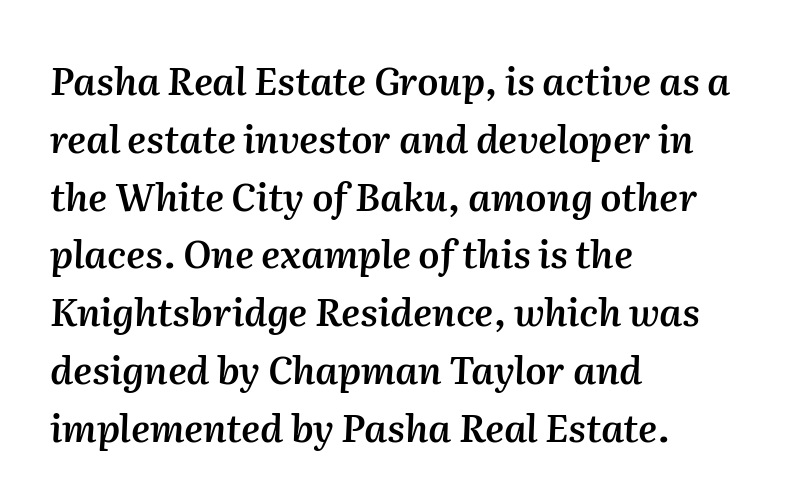
The rendering uses natural spacing where letterforms have individual widths. Slightly chunky letters — semibold, I'd say, not full bold. These lines were composed using italics. The rows are spaced the way most documents space them. Notice how the passage keeps a crisp vertical edge on the left only. The passage shown is not underscored anywhere.
